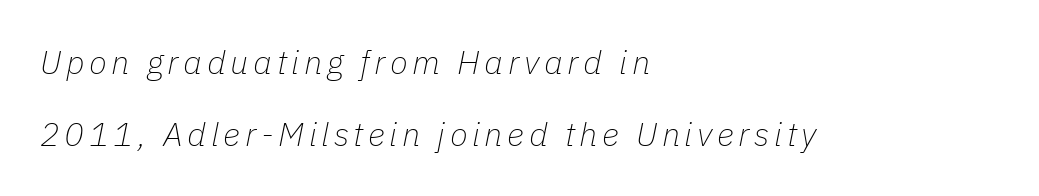
Q: Is the text bold? A: No.
Q: Is the text italic (slanted)? A: Yes, it leans right by about 11 degrees.
Q: Is the text underlined? A: No.
Q: How is the paragraph aligned? A: Left-aligned.
Q: Is the spacing between lines tight, normal or loose? A: Loose.
Q: Width (condensed, normal, or wide)? A: Normal.
Q: Stroke contrast? A: Low.
Q: x-height? A: Medium.
Q: Monospaced? A: No.
